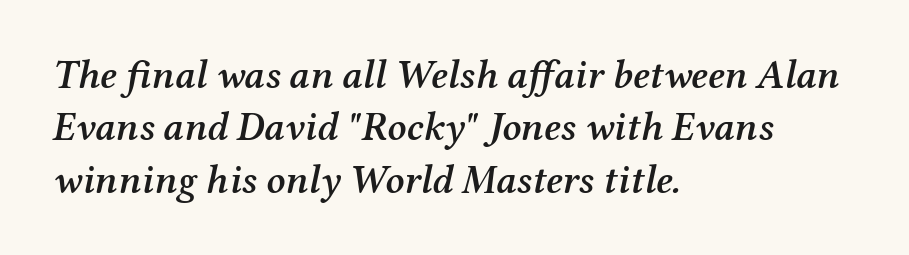
The image shows 40 px semibold serif type, italic (leaning right); set left-aligned, normal line spacing (1.31x), normal letter spacing, not underlined; medium stroke contrast and a medium x-height.
